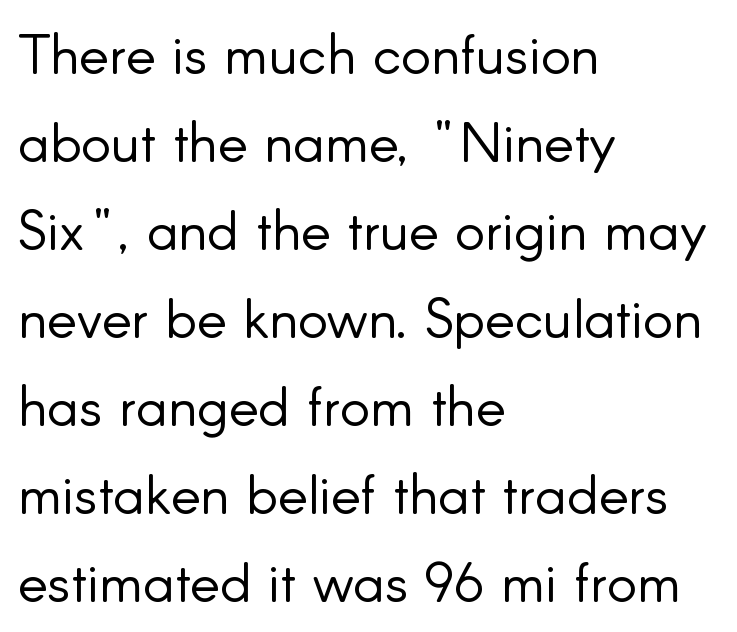
Posture: straight, roman, zero tilt. Leading: standard. Weight: in the light-to-regular range. The letters carry no serifs — their stems end cleanly without finishing strokes. Here the designer chose a conventional face with non-uniform glyph widths. The gaps between neighbouring characters are ordinary and unremarkable.
